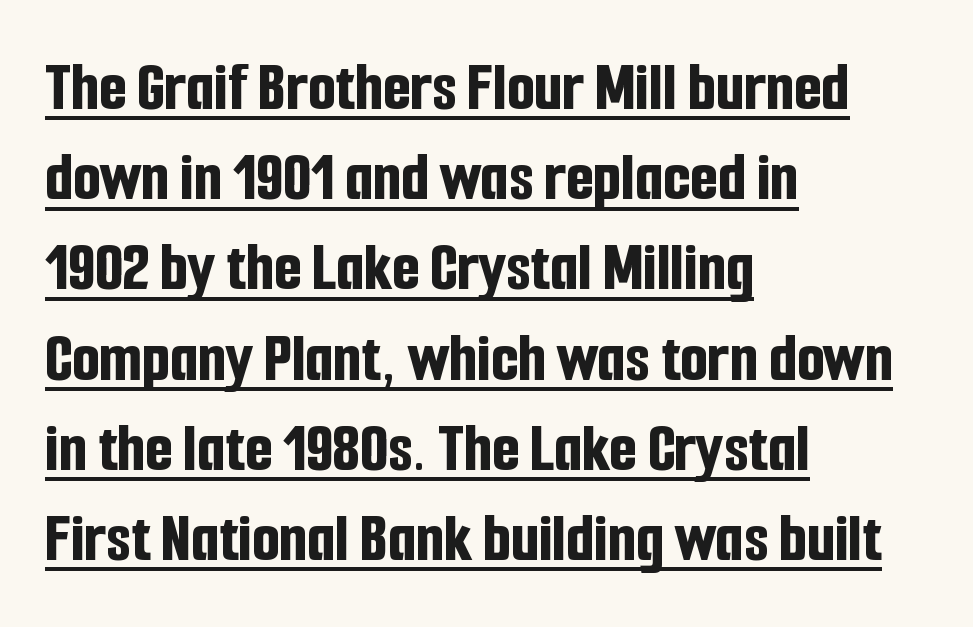
Q: Is the text bold? A: Yes.
Q: Is the text italic (slanted)? A: No, it is upright.
Q: Is the typeface a serif or a sans-serif typeface? A: Sans-serif.
Q: Is the text underlined? A: Yes.
Q: How is the paragraph aligned? A: Left-aligned.
Q: Is the spacing between letters normal or unusually wide? A: Normal.
Q: Is the spacing between lines tight, normal or loose? A: Normal.
Q: Width (condensed, normal, or wide)? A: Condensed.
Q: Stroke contrast? A: Low.
Q: x-height? A: Medium.
Q: Monospaced? A: No.
